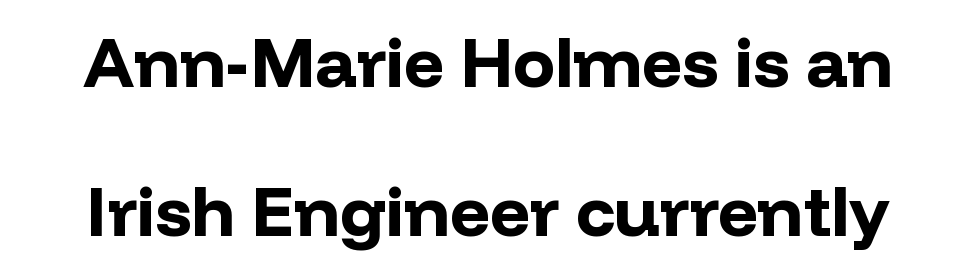
{"serif": "no", "italic": "no", "bold": "yes", "weight": "bold", "width": "normal", "stroke_contrast": "low", "x_height": "medium", "monospaced": "no", "underline": "no", "line_spacing": "loose", "line_spacing_ratio": 2.13, "letter_spacing": "normal", "letter_spacing_em": 0.0, "glyph_px": 70}
